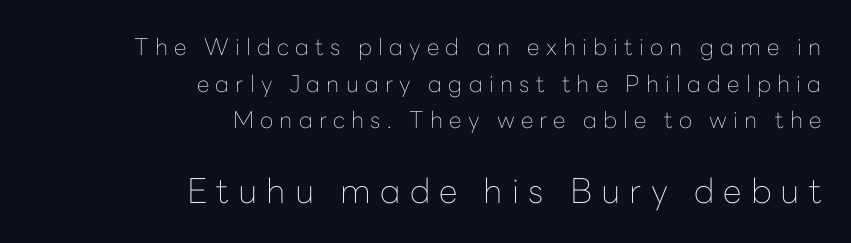
{"serif": "no", "italic": "no", "bold": "no", "weight": "thin", "width": "normal", "stroke_contrast": "low", "x_height": "medium", "monospaced": "no", "underline": "no", "align": "right", "line_spacing": "normal", "line_spacing_ratio": 1.59, "letter_spacing": "wide", "letter_spacing_em": 0.27, "larger_block": "second", "size_ratio": 1.48, "glyph_px": 34}
